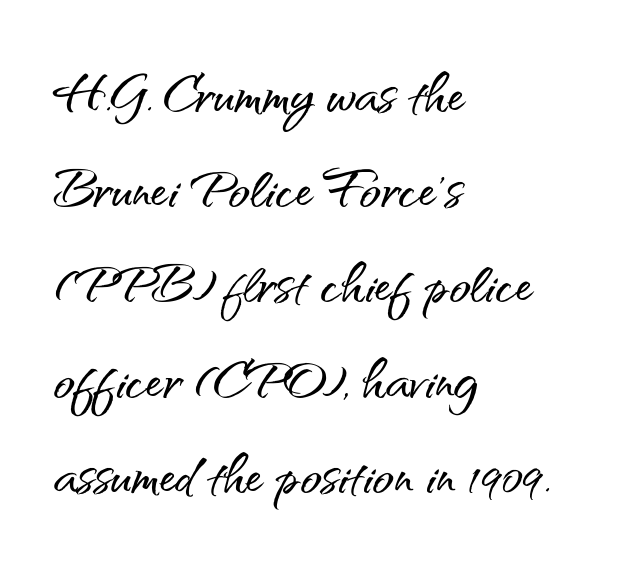
The typeface chosen for these lines omits serifs. A classic flush-left, rag-right setting is used for this passage. Honestly, there is no underline to notice here at all.
